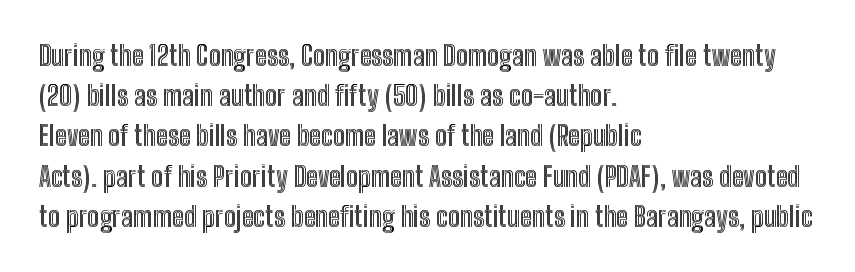
{"italic": "no", "underline": "no", "align": "left", "line_spacing": "normal", "line_spacing_ratio": 1.49, "letter_spacing": "normal", "letter_spacing_em": 0.0, "glyph_px": 27}
